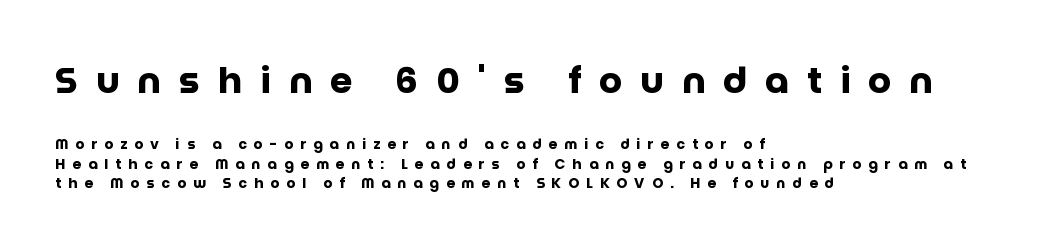
The image shows 36 px heavy sans-serif type, upright; set left-aligned, normal line spacing (1.4x), unusually wide letter spacing (+0.5 em), not underlined; the first (top) block is 2.57x larger; low stroke contrast and a large x-height.
